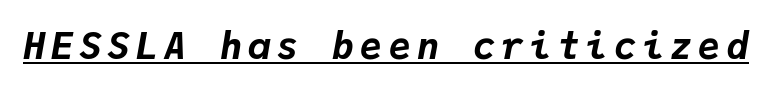
{"italic": "yes", "lean": "right", "slant_degrees": 9, "bold": "yes", "weight": "bold", "width": "normal", "stroke_contrast": "low", "x_height": "medium", "monospaced": "yes", "underline": "yes", "glyph_px": 37}
